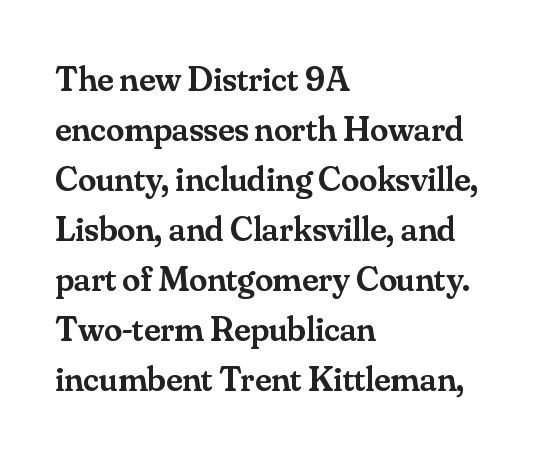
{"serif": "yes", "italic": "no", "bold": "semi", "weight": "semibold", "width": "normal", "stroke_contrast": "medium", "x_height": "small", "monospaced": "no", "underline": "no", "align": "left", "line_spacing": "normal", "line_spacing_ratio": 1.39, "letter_spacing": "normal", "letter_spacing_em": 0.0, "glyph_px": 36}
